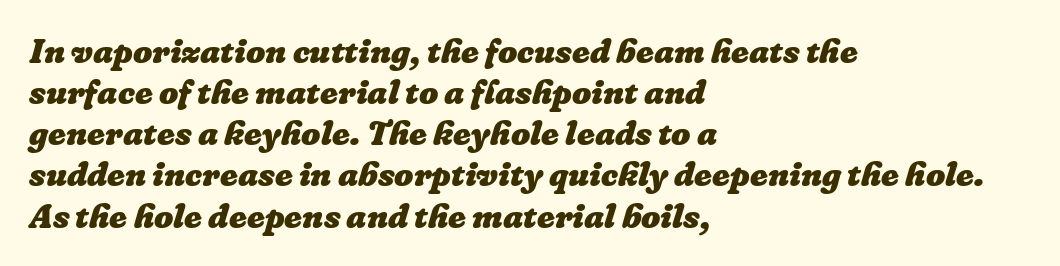
Q: Is the text bold? A: Yes.
Q: Is the text underlined? A: No.
Q: How is the paragraph aligned? A: Left-aligned.
Q: Is the spacing between letters normal or unusually wide? A: Normal.
Q: Width (condensed, normal, or wide)? A: Normal.
Q: Stroke contrast? A: Low.
Q: x-height? A: Medium.
Q: Monospaced? A: No.
